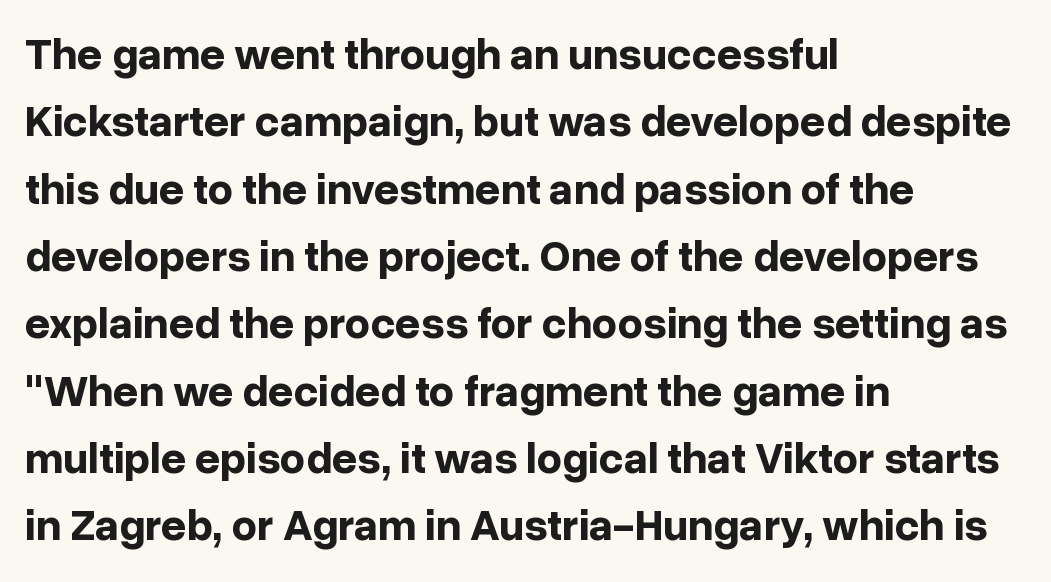
Q: Is the text bold? A: Yes.
Q: Is the text italic (slanted)? A: No, it is upright.
Q: Is the typeface a serif or a sans-serif typeface? A: Sans-serif.
Q: Is the text underlined? A: No.
Q: How is the paragraph aligned? A: Left-aligned.
Q: Is the spacing between letters normal or unusually wide? A: Normal.
Q: Is the spacing between lines tight, normal or loose? A: Normal.
Q: Width (condensed, normal, or wide)? A: Normal.
Q: Stroke contrast? A: Low.
Q: x-height? A: Medium.
Q: Monospaced? A: No.
